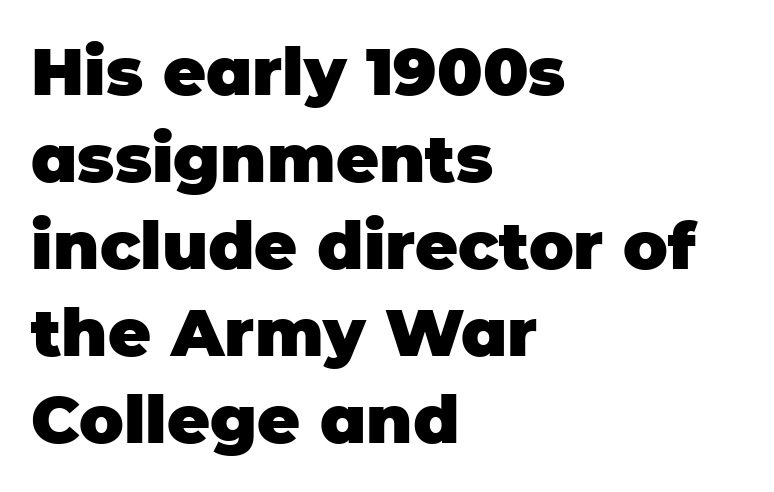
The image shows 66 px heavy sans-serif type, upright; set left-aligned, normal line spacing (1.32x), normal letter spacing, not underlined; low stroke contrast and a large x-height.
